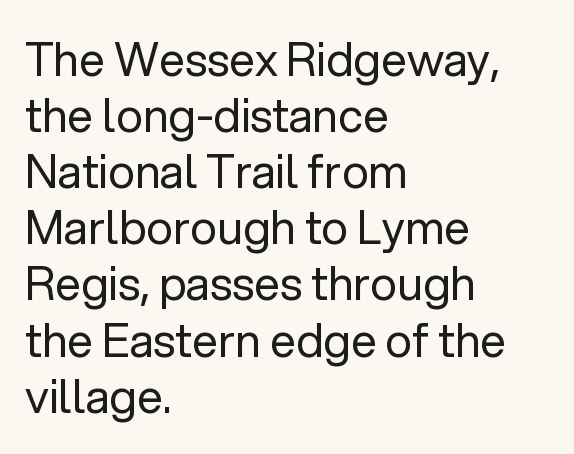
In terms of posture, this sample is upright. The font is comparable to plain body text, perhaps lighter. Nothing sits at the stroke ends, so this counts as sans-serif. Does the copy run flush right? No — it runs flush left.
